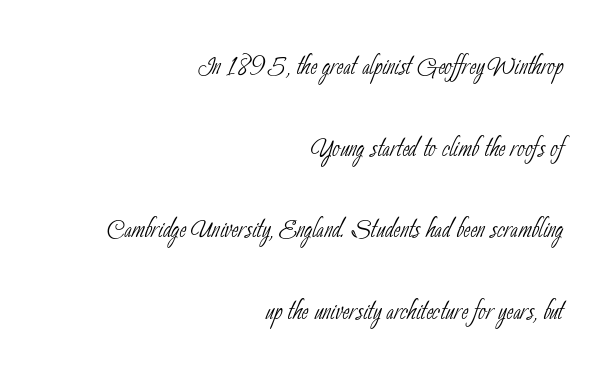
The image shows 33 px thin, condensed sans-serif type; set right-aligned, loose line spacing (2.47x), normal letter spacing, not underlined; low stroke contrast and a small x-height.
